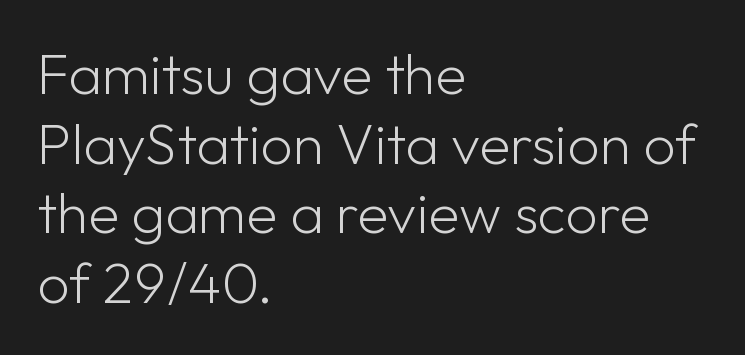
Unlike italic type, these characters show no tilt at all. The passage shown is typeset with a sans-serif family. In terms of letterspacing, this is plain default setting. Character widths vary here, with narrow letters taking less room than wide ones.
